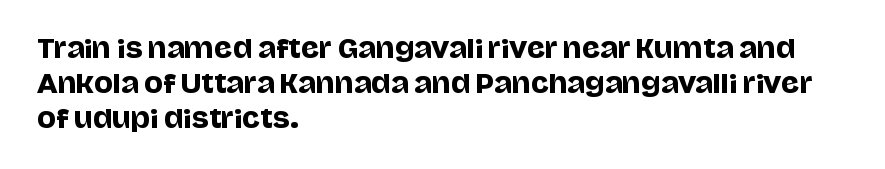
{"italic": "no", "underline": "no", "align": "left", "line_spacing": "normal", "line_spacing_ratio": 1.4, "letter_spacing": "normal", "letter_spacing_em": 0.0, "glyph_px": 25}
